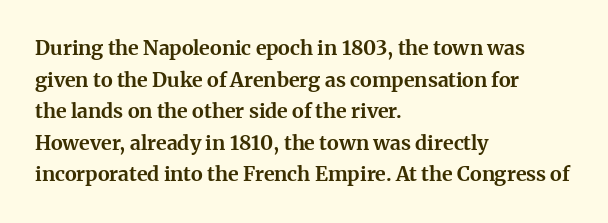
{"italic": "no", "bold": "yes", "underline": "no", "align": "left", "line_spacing": "normal", "line_spacing_ratio": 1.58, "letter_spacing": "normal", "letter_spacing_em": 0.0, "glyph_px": 20}
